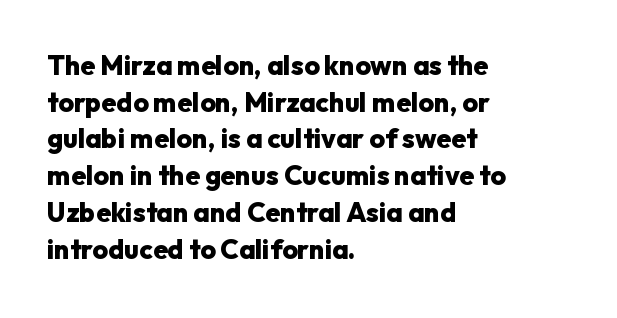
{"italic": "no", "bold": "yes", "underline": "no", "align": "left", "line_spacing": "normal", "line_spacing_ratio": 1.36, "letter_spacing": "normal", "letter_spacing_em": 0.0, "glyph_px": 27}
